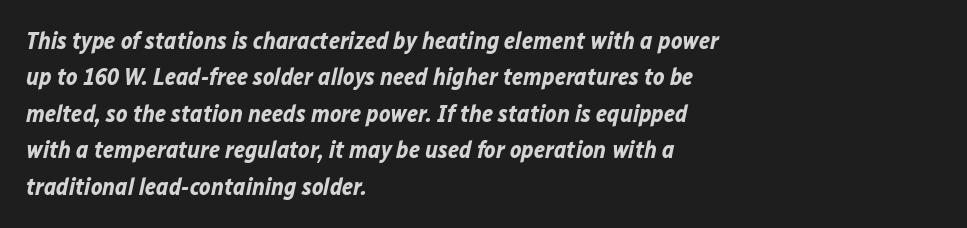
The image shows 24 px bold type, italic (leaning right); set left-aligned, normal line spacing (1.52x), normal letter spacing, not underlined.
